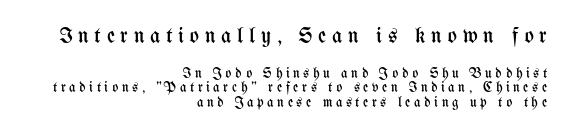
Q: Is the text bold? A: No.
Q: Is the text italic (slanted)? A: No, it is upright.
Q: Is the text underlined? A: No.
Q: How is the paragraph aligned? A: Right-aligned.
Q: Is the spacing between letters normal or unusually wide? A: Unusually wide.
Q: Is the spacing between lines tight, normal or loose? A: Tight.
Q: Which block of text is set in a larger size, the first (top) or the second (bottom)? A: The first (top) one.
